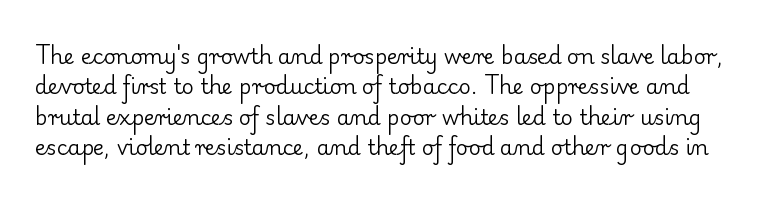
The image shows 21 px text type, upright; set normal line spacing (1.45x), normal letter spacing, not underlined.
